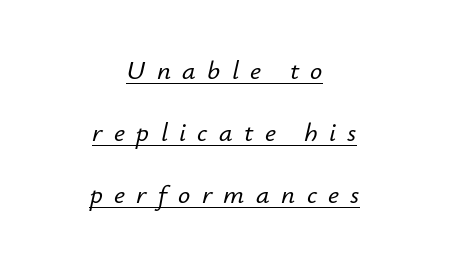
{"italic": "yes", "lean": "right", "slant_degrees": 12, "underline": "yes", "align": "center", "line_spacing": "loose", "line_spacing_ratio": 2.29, "letter_spacing": "wide", "letter_spacing_em": 0.42, "glyph_px": 27}
